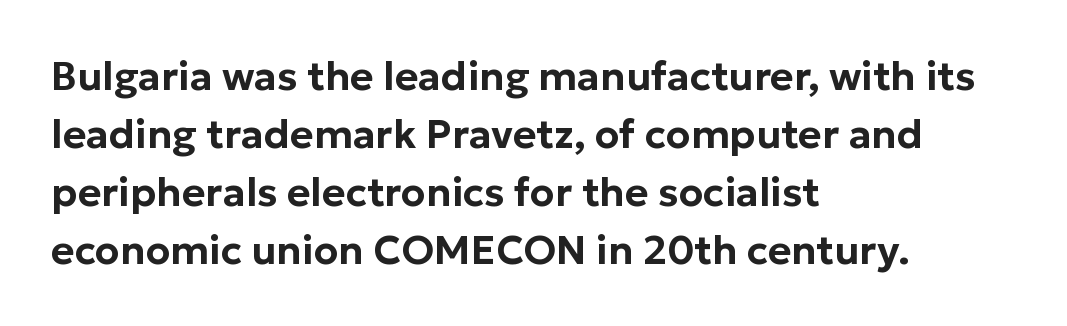
Q: Is the text italic (slanted)? A: No, it is upright.
Q: Is the typeface a serif or a sans-serif typeface? A: Sans-serif.
Q: Is the text underlined? A: No.
Q: How is the paragraph aligned? A: Left-aligned.
Q: Is the spacing between letters normal or unusually wide? A: Normal.
Q: Is the spacing between lines tight, normal or loose? A: Normal.
Q: Width (condensed, normal, or wide)? A: Normal.
Q: Stroke contrast? A: Low.
Q: x-height? A: Medium.
Q: Monospaced? A: No.
